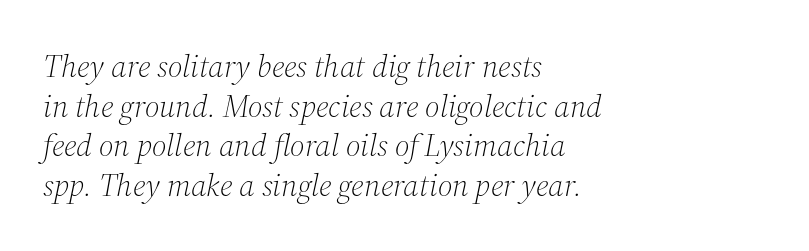
The image shows 32 px light serif type, italic (leaning right); set left-aligned, line spacing 1.24x, normal letter spacing, not underlined; medium stroke contrast and a medium x-height.
